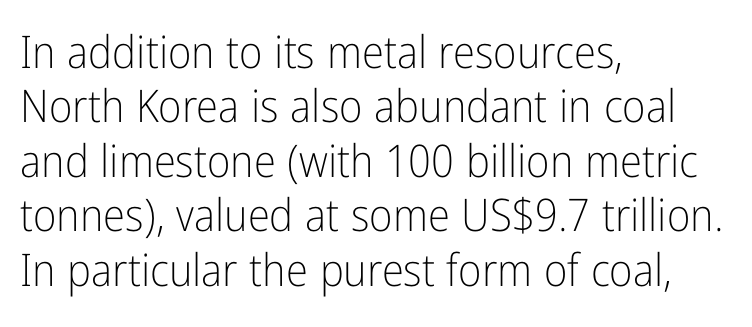
The image shows 45 px light, condensed sans-serif type, upright; set left-aligned, line spacing 1.21x, normal letter spacing, not underlined; low stroke contrast and a medium x-height.
